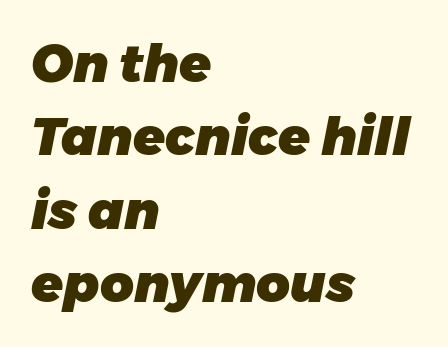
Q: Is the text bold? A: Yes.
Q: Is the text italic (slanted)? A: Yes, it leans right by about 11 degrees.
Q: Is the text underlined? A: No.
Q: How is the paragraph aligned? A: Left-aligned.
Q: Is the spacing between letters normal or unusually wide? A: Normal.
Q: Is the spacing between lines tight, normal or loose? A: Normal.
Q: Width (condensed, normal, or wide)? A: Normal.
Q: Stroke contrast? A: Low.
Q: x-height? A: Medium.
Q: Monospaced? A: No.
